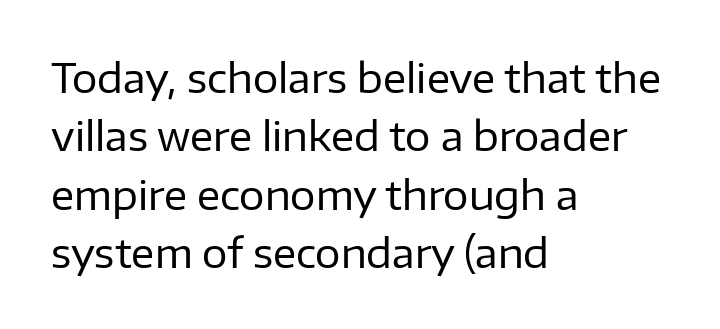
Q: Is the text bold? A: No.
Q: Is the text italic (slanted)? A: No, it is upright.
Q: Is the typeface a serif or a sans-serif typeface? A: Sans-serif.
Q: Is the text underlined? A: No.
Q: How is the paragraph aligned? A: Left-aligned.
Q: Is the spacing between letters normal or unusually wide? A: Normal.
Q: Is the spacing between lines tight, normal or loose? A: Normal.
Q: Width (condensed, normal, or wide)? A: Normal.
Q: Stroke contrast? A: Low.
Q: x-height? A: Medium.
Q: Monospaced? A: No.
